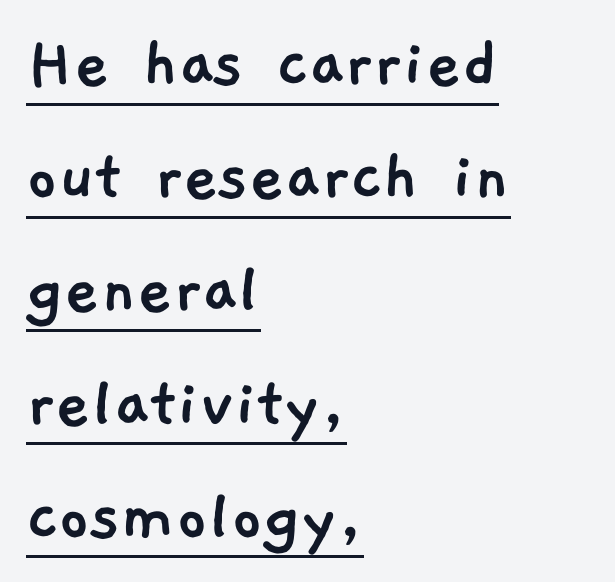
{"serif": "no", "width": "normal", "stroke_contrast": "low", "x_height": "medium", "monospaced": "no", "underline": "yes", "align": "left", "line_spacing": "normal", "line_spacing_ratio": 1.49, "letter_spacing": "normal", "letter_spacing_em": 0.0, "glyph_px": 76}
